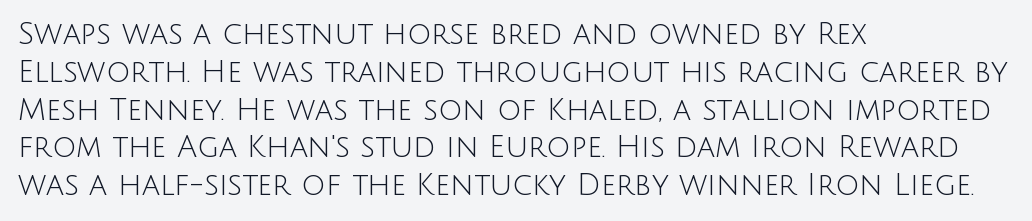
Q: Is the text bold? A: No.
Q: Is the text italic (slanted)? A: No, it is upright.
Q: Is the typeface a serif or a sans-serif typeface? A: Sans-serif.
Q: Is the text underlined? A: No.
Q: How is the paragraph aligned? A: Left-aligned.
Q: Is the spacing between letters normal or unusually wide? A: Normal.
Q: Is the spacing between lines tight, normal or loose? A: Normal.
Q: Width (condensed, normal, or wide)? A: Normal.
Q: Stroke contrast? A: Low.
Q: x-height? A: Large.
Q: Monospaced? A: No.
